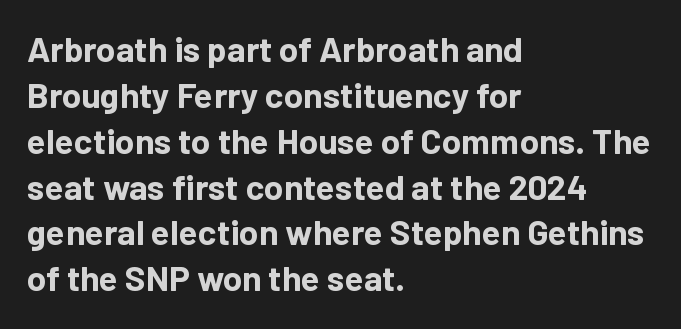
Q: Is the text bold? A: Yes.
Q: Is the text italic (slanted)? A: No, it is upright.
Q: Is the typeface a serif or a sans-serif typeface? A: Sans-serif.
Q: Is the text underlined? A: No.
Q: How is the paragraph aligned? A: Left-aligned.
Q: Is the spacing between letters normal or unusually wide? A: Normal.
Q: Is the spacing between lines tight, normal or loose? A: Normal.
Q: Width (condensed, normal, or wide)? A: Normal.
Q: Stroke contrast? A: Low.
Q: x-height? A: Medium.
Q: Monospaced? A: No.
